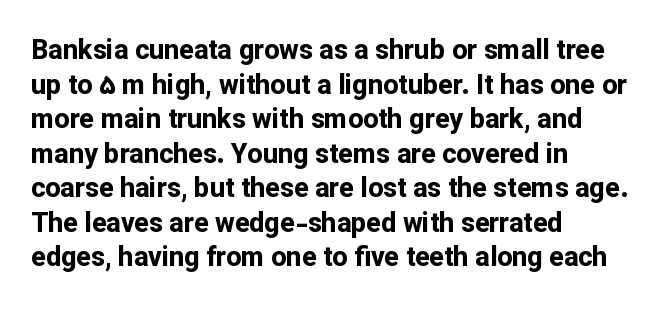
Compared with typical body copy, the letter spacing here is the same. The setting favours the left margin, as ordinary paragraphs usually do. Heft: maximum for text — a bold. Beneath every word, the page is bare. Successive baselines arrive at the customary interval. These lines were composed using upright roman letters.
